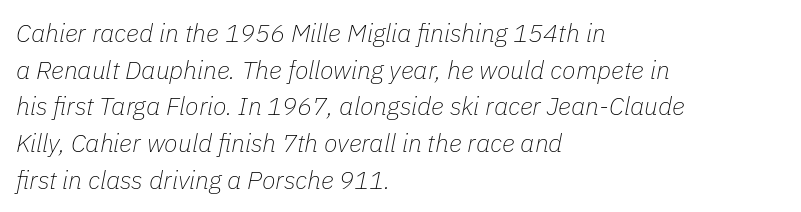
{"italic": "yes", "lean": "right", "slant_degrees": 11, "bold": "no", "underline": "no", "align": "left", "line_spacing": "normal", "line_spacing_ratio": 1.47, "letter_spacing": "normal", "letter_spacing_em": 0.0, "glyph_px": 25}
